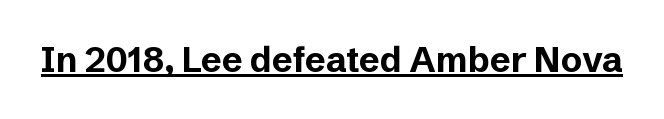
{"serif": "no", "italic": "no", "bold": "yes", "weight": "bold", "width": "normal", "stroke_contrast": "low", "x_height": "medium", "monospaced": "no", "underline": "yes", "letter_spacing": "normal", "letter_spacing_em": 0.0, "glyph_px": 35}
